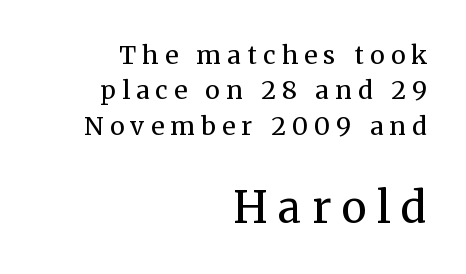
Q: Is the text bold? A: No.
Q: Is the text italic (slanted)? A: No, it is upright.
Q: Is the typeface a serif or a sans-serif typeface? A: Serif.
Q: Is the text underlined? A: No.
Q: How is the paragraph aligned? A: Right-aligned.
Q: Is the spacing between letters normal or unusually wide? A: Unusually wide.
Q: Is the spacing between lines tight, normal or loose? A: Normal.
Q: Which block of text is set in a larger size, the first (top) or the second (bottom)? A: The second (bottom) one.
Q: Width (condensed, normal, or wide)? A: Normal.
Q: Stroke contrast? A: Medium.
Q: x-height? A: Medium.
Q: Monospaced? A: No.
